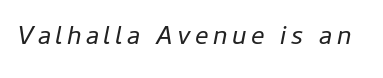
Q: Is the text bold? A: No.
Q: Is the text italic (slanted)? A: Yes, it leans right by about 11 degrees.
Q: Is the text underlined? A: No.
